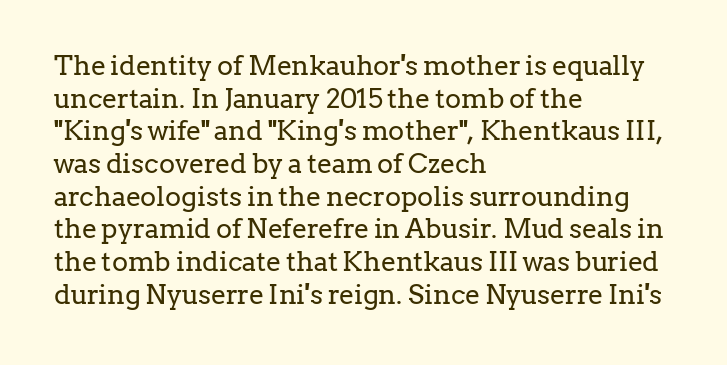
What stands out about the letter spacing? Nothing — it is the standard amount. This is not heavy type; no bold has been used. Just letters on the line, the space beneath them empty. Notice how the stems are strictly vertical — no italics here. This rendering uses left alignment, leaving the right contour irregular.
